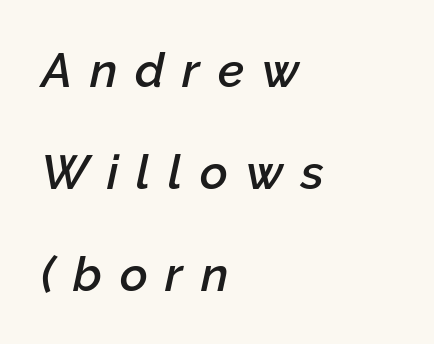
Is the type slanted? Yes — the strokes lean at a clear angle. How heavy is the stroke? Medium-heavy — a semibold, shy of bold. Descenders hang freely into open space. The face used here is rendered with a markedly widened letterfit. Character widths vary here, with narrow letters taking less room than wide ones. The passage is arranged the way most books set body copy — flush left.
